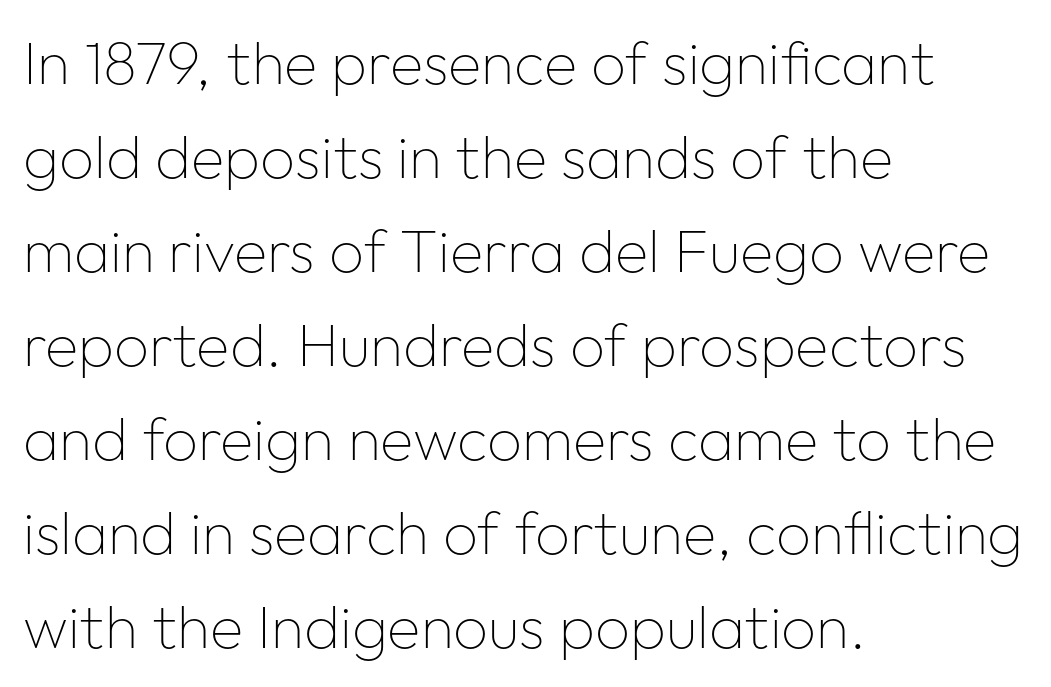
{"serif": "no", "italic": "no", "bold": "no", "weight": "thin", "width": "normal", "stroke_contrast": "low", "x_height": "medium", "monospaced": "no", "underline": "no", "align": "left", "line_spacing": "normal", "line_spacing_ratio": 1.54, "letter_spacing": "normal", "letter_spacing_em": 0.0, "glyph_px": 61}
